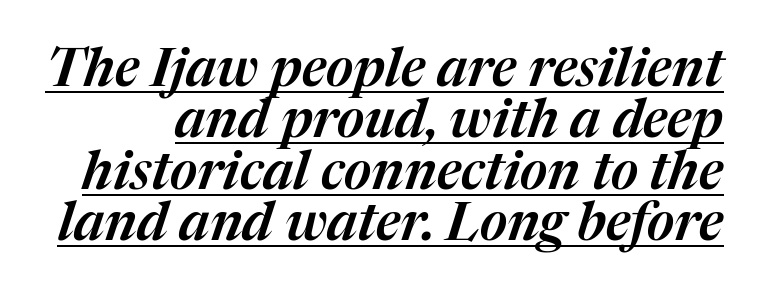
Inter-character spacing is left at the font's built-in metrics. Posture: slanted. The letters advance in unequal steps, a hallmark of proportional type. What decoration does the sample have? An underline.
